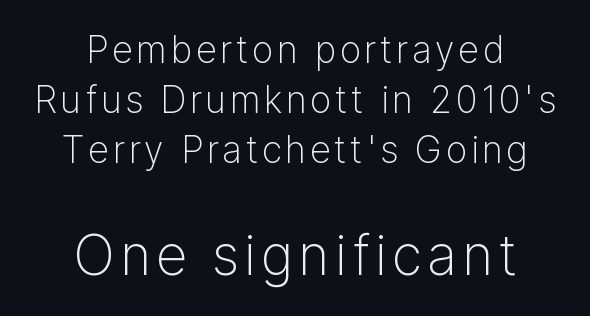
This sample uses a sans-serif face. In terms of leading, this rendering sits right in the middle. No word sits above an underline. These lines were composed using upright roman letters. The passage shown is typed in a proportional face where columns would drift.
